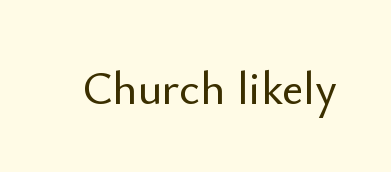
Q: Is the text italic (slanted)? A: No, it is upright.
Q: Is the typeface a serif or a sans-serif typeface? A: Sans-serif.
Q: Is the text underlined? A: No.
Q: Is the spacing between letters normal or unusually wide? A: Normal.
Q: Width (condensed, normal, or wide)? A: Normal.
Q: Stroke contrast? A: Low.
Q: x-height? A: Small.
Q: Monospaced? A: No.
